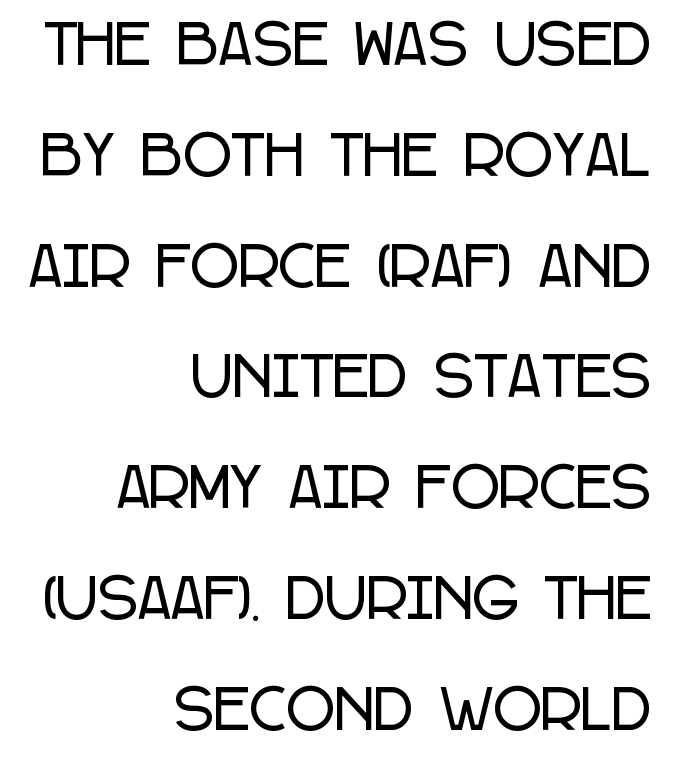
{"serif": "no", "italic": "no", "width": "condensed", "stroke_contrast": "low", "x_height": "large", "monospaced": "no", "underline": "no", "align": "right", "line_spacing": "loose", "line_spacing_ratio": 2.09, "letter_spacing": "normal", "letter_spacing_em": 0.0, "glyph_px": 53}
